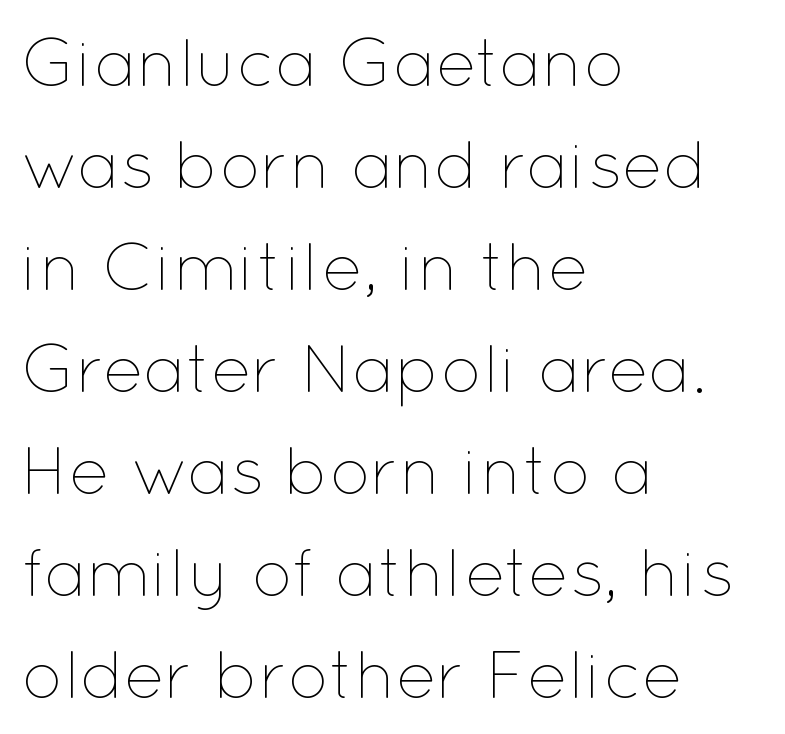
The image shows 68 px thin type, upright; set left-aligned, normal line spacing (1.5x), normal letter spacing, not underlined; low stroke contrast and a medium x-height.
